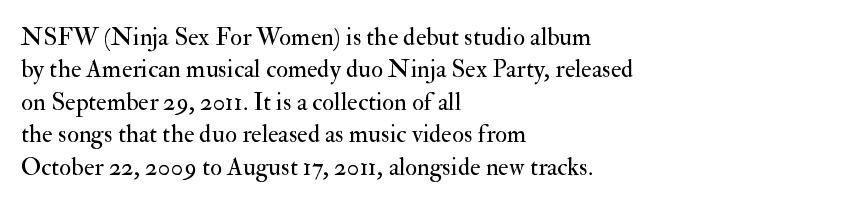
Q: Is the text bold? A: No.
Q: Is the text italic (slanted)? A: No, it is upright.
Q: Is the text underlined? A: No.
Q: How is the paragraph aligned? A: Left-aligned.
Q: Is the spacing between letters normal or unusually wide? A: Normal.
Q: Is the spacing between lines tight, normal or loose? A: Normal.
